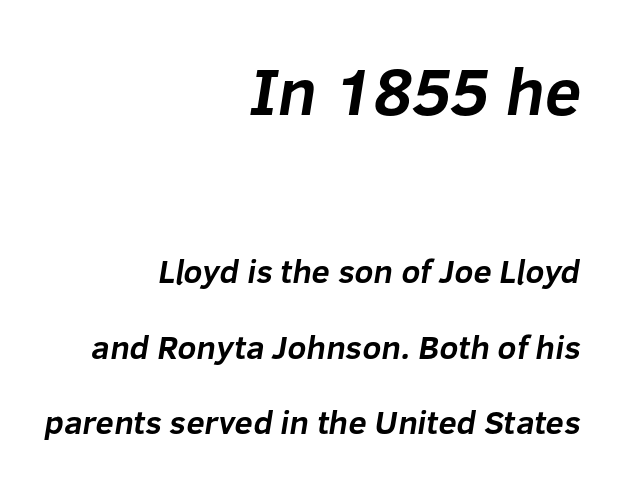
Vertical spacing — loose. Bigger letters appear in the top chunk; the bottom chunk is reduced. Compared with a flush-left layout, this one pins lines to the opposite, right side. The glyphs in this specimen are sans serif. Strokes here are thick enough to call this a true bold. The tracking reads as untouched default to a designer's eye.
